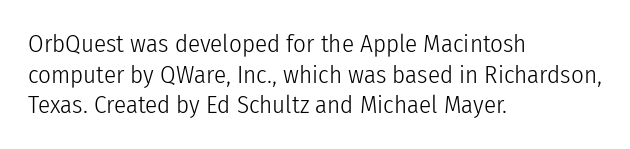
Q: Is the text bold? A: No.
Q: Is the text italic (slanted)? A: No, it is upright.
Q: Is the text underlined? A: No.
Q: How is the paragraph aligned? A: Left-aligned.
Q: Is the spacing between letters normal or unusually wide? A: Normal.
